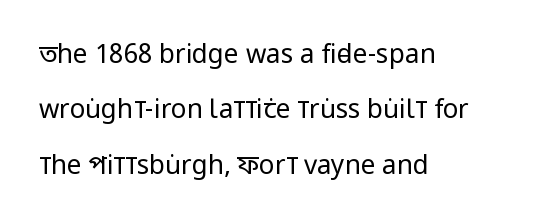
{"italic": "no", "bold": "no", "underline": "no", "align": "left", "line_spacing": "loose", "line_spacing_ratio": 2.13, "letter_spacing": "normal", "letter_spacing_em": 0.0, "glyph_px": 26}
